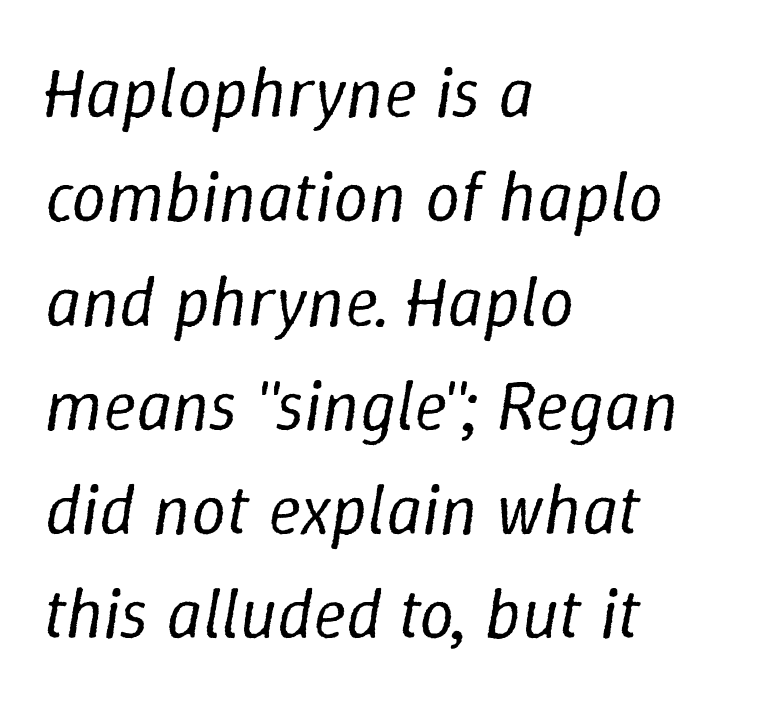
{"italic": "yes", "lean": "right", "slant_degrees": 9, "bold": "no", "weight": "regular", "width": "normal", "stroke_contrast": "low", "x_height": "medium", "monospaced": "no", "underline": "no", "align": "left", "line_spacing": "normal", "line_spacing_ratio": 1.49, "letter_spacing": "normal", "letter_spacing_em": 0.0, "glyph_px": 70}
